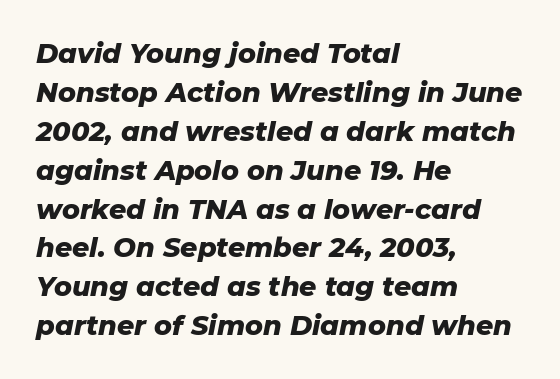
The image shows 27 px bold type, italic (leaning right); set left-aligned, normal line spacing (1.44x), normal letter spacing, not underlined.
